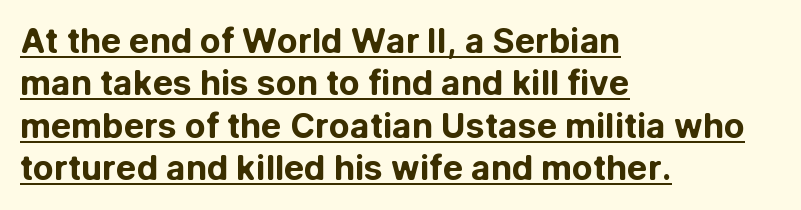
Unlike italic type, these characters show no tilt at all. Standard letterfit; no display-style spreading of the glyphs. Proportional: the letters do not fall into vertical columns. The designer left line spacing at the default.
